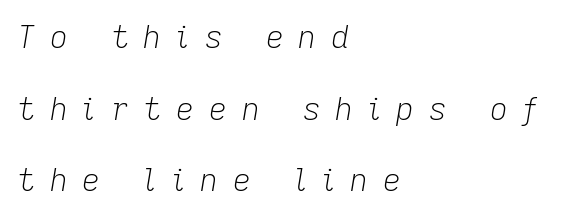
The space beneath each line is pristine and unruled. Designer's note — italics engaged. Each word looks stretched out because of the extra space between its letters. The rendering anchors every line to the left-hand side.
